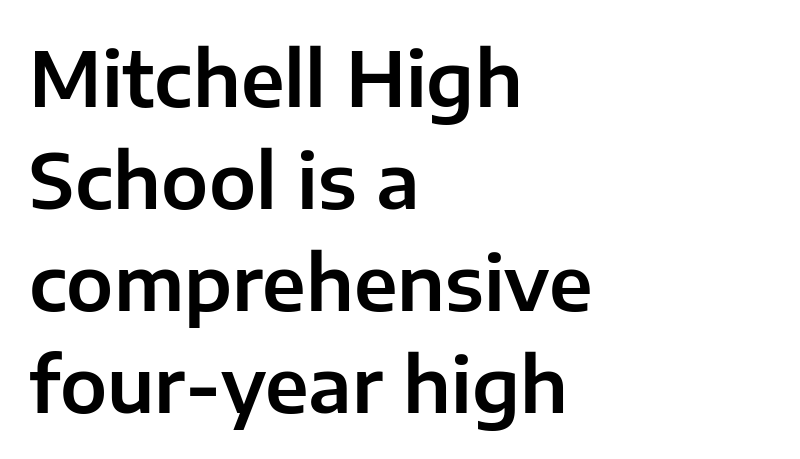
Q: Is the text italic (slanted)? A: No, it is upright.
Q: Is the typeface a serif or a sans-serif typeface? A: Sans-serif.
Q: Is the text underlined? A: No.
Q: How is the paragraph aligned? A: Left-aligned.
Q: Is the spacing between letters normal or unusually wide? A: Normal.
Q: Is the spacing between lines tight, normal or loose? A: Normal.
Q: Width (condensed, normal, or wide)? A: Normal.
Q: Stroke contrast? A: Low.
Q: x-height? A: Medium.
Q: Monospaced? A: No.
